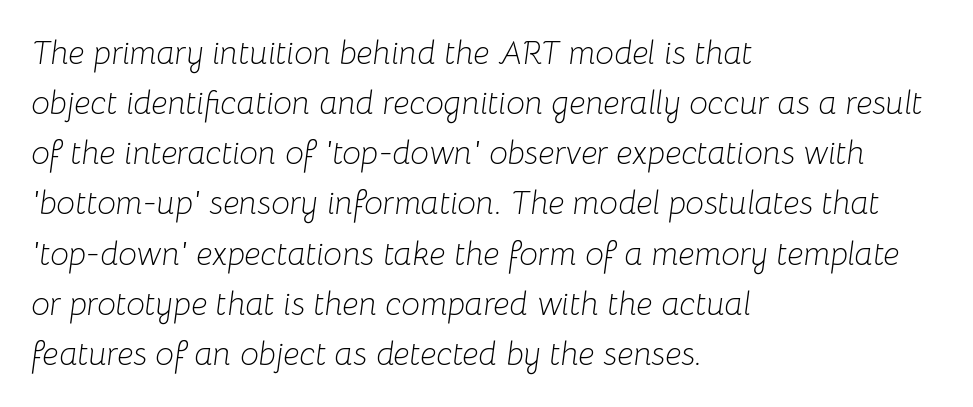
Tracking here is standard; glyphs follow each other at the usual distance. Check under the words: just untouched page. You could not count columns in this text — the font is proportionally spaced. Stroke thickness stays within the range of a standard reading face or lighter.
